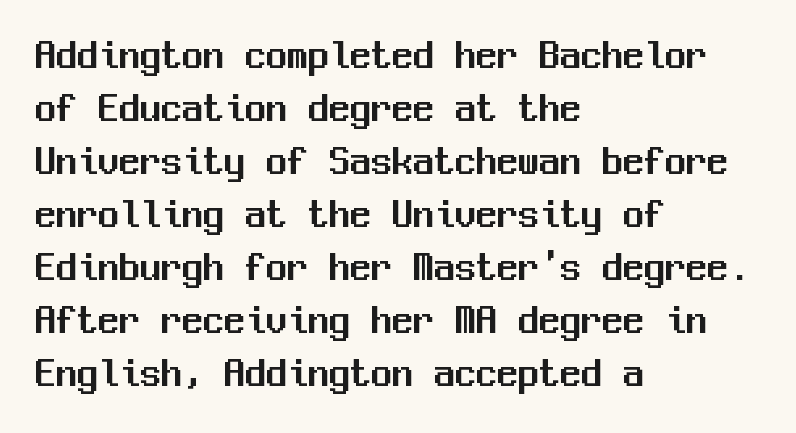
The image shows 42 px sans-serif type, upright, monospaced; set left-aligned, normal line spacing (1.26x), normal letter spacing, not underlined; medium stroke contrast and a medium x-height.
